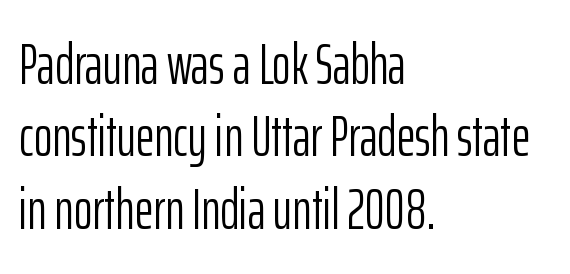
{"serif": "no", "italic": "no", "bold": "no", "weight": "light", "width": "condensed", "stroke_contrast": "low", "x_height": "medium", "monospaced": "no", "underline": "no", "align": "left", "line_spacing": "normal", "line_spacing_ratio": 1.27, "letter_spacing": "normal", "letter_spacing_em": 0.0, "glyph_px": 57}
